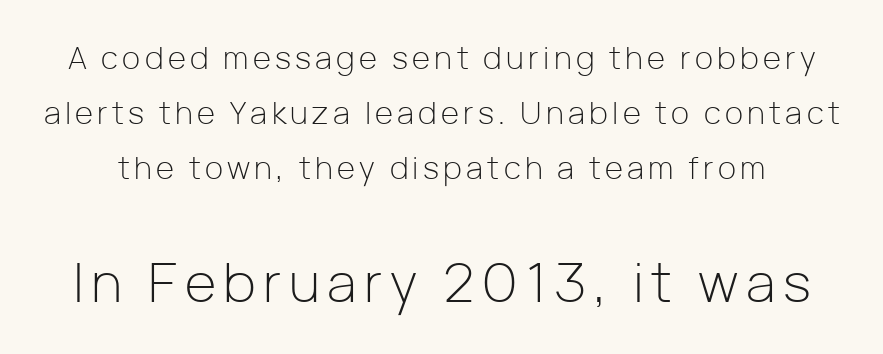
{"serif": "no", "italic": "no", "bold": "no", "weight": "light", "width": "normal", "stroke_contrast": "low", "x_height": "medium", "monospaced": "no", "underline": "no", "line_spacing_ratio": 1.78, "larger_block": "second", "size_ratio": 1.74, "glyph_px": 54}
